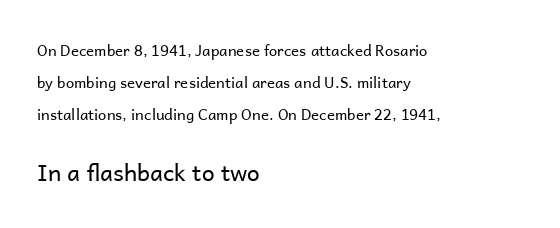
The image shows 23 px text type, upright; set left-aligned, loose line spacing (2.15x), normal letter spacing, not underlined; the second (bottom) block is 1.53x larger.
